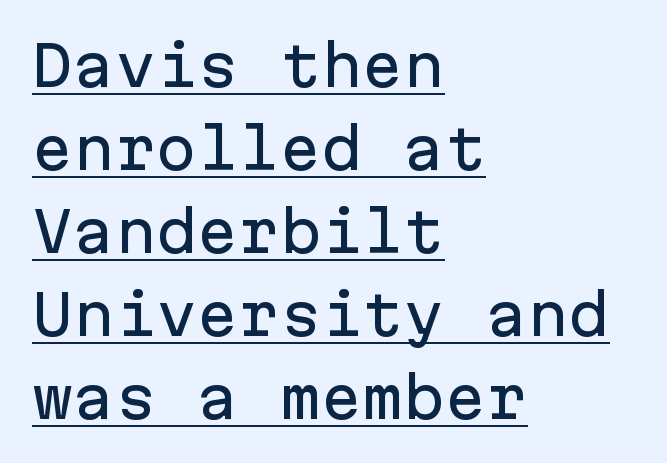
Q: Is the text italic (slanted)? A: No, it is upright.
Q: Is the typeface a serif or a sans-serif typeface? A: Sans-serif.
Q: Is the text underlined? A: Yes.
Q: How is the paragraph aligned? A: Left-aligned.
Q: Is the spacing between letters normal or unusually wide? A: Normal.
Q: Is the spacing between lines tight, normal or loose? A: Normal.
Q: Width (condensed, normal, or wide)? A: Normal.
Q: Stroke contrast? A: Low.
Q: x-height? A: Medium.
Q: Monospaced? A: Yes.
